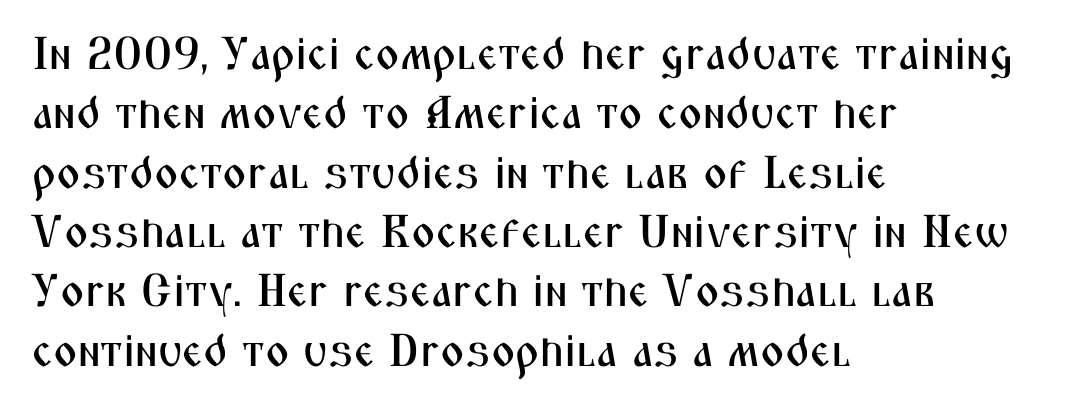
{"serif": "no", "italic": "no", "width": "condensed", "stroke_contrast": "medium", "x_height": "medium", "monospaced": "no", "underline": "no", "align": "left", "line_spacing": "normal", "line_spacing_ratio": 1.29, "letter_spacing": "normal", "letter_spacing_em": 0.0, "glyph_px": 46}
